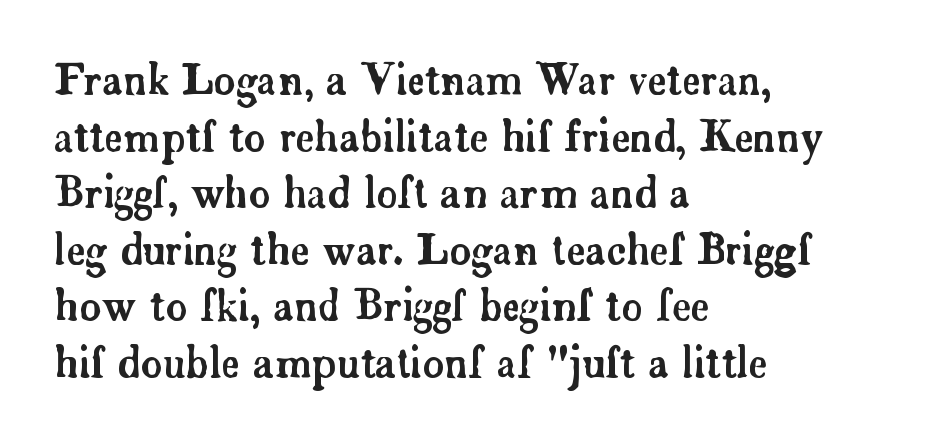
Q: Is the text italic (slanted)? A: No, it is upright.
Q: Is the typeface a serif or a sans-serif typeface? A: Serif.
Q: Is the text underlined? A: No.
Q: How is the paragraph aligned? A: Left-aligned.
Q: Is the spacing between letters normal or unusually wide? A: Normal.
Q: Is the spacing between lines tight, normal or loose? A: Normal.
Q: Width (condensed, normal, or wide)? A: Normal.
Q: Stroke contrast? A: Low.
Q: x-height? A: Small.
Q: Monospaced? A: No.
